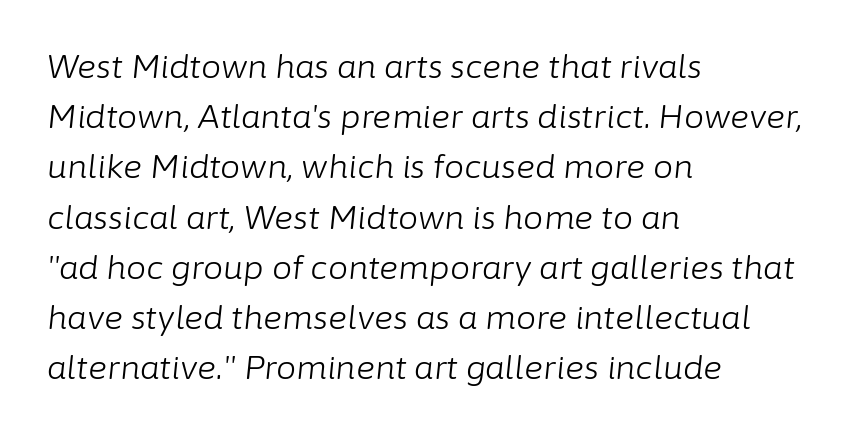
The image shows 32 px light type, italic (leaning right); set left-aligned, normal line spacing (1.57x), normal letter spacing, not underlined; low stroke contrast and a medium x-height.
